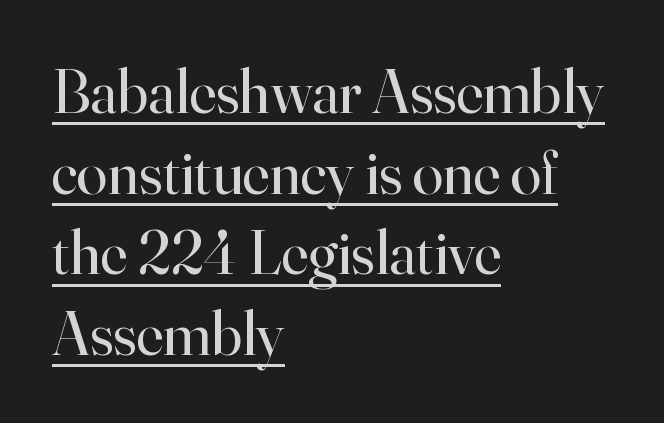
The image shows 62 px regular-weight serif type, upright; set left-aligned, normal line spacing (1.3x), normal letter spacing, underlined; high stroke contrast and a small x-height.
